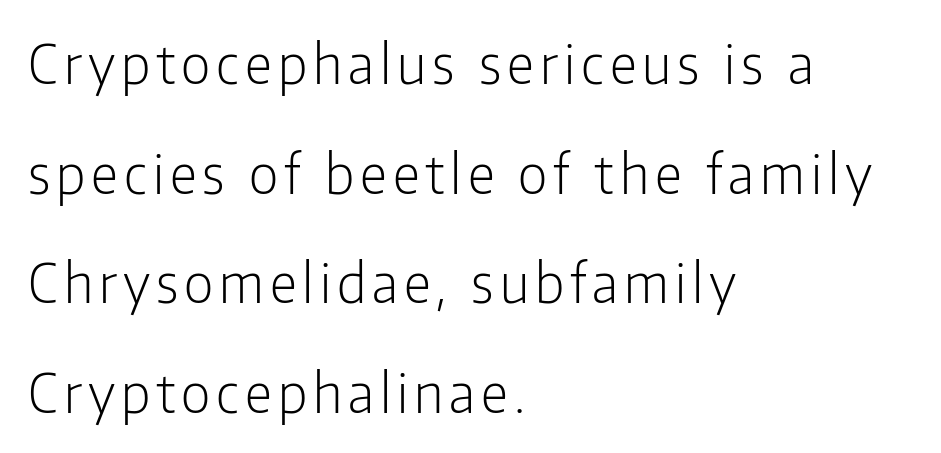
When letters stand straight like this, we call the style roman or upright. Underlining? Definitely not there. The lines in this sample share a left origin and differ only in where they stop. The rendering uses a large line-height, opening up the rows. The typesetting does not lean heavy: it is not bold. Here the designer chose a conventional face with non-uniform glyph widths.
